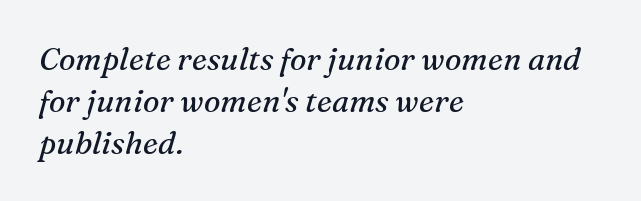
The image shows 31 px regular-weight serif type, italic (leaning right); set left-aligned, normal line spacing (1.35x), normal letter spacing, not underlined; medium stroke contrast and a medium x-height.
